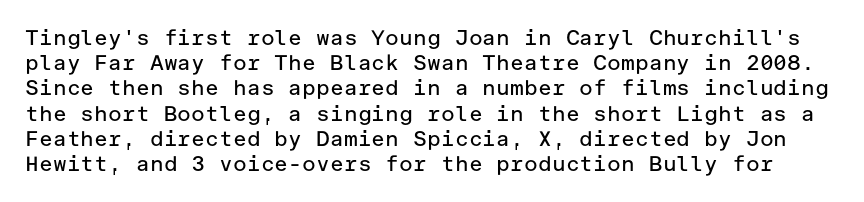
{"italic": "no", "bold": "no", "underline": "no", "line_spacing_ratio": 1.2, "letter_spacing": "normal", "letter_spacing_em": 0.0, "glyph_px": 21}
